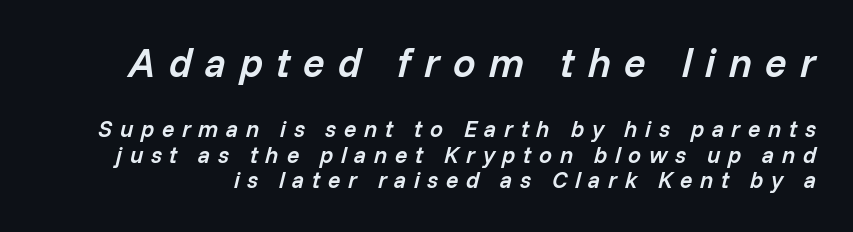
The image shows 40 px semibold type, italic (leaning right); set tight line spacing (1.12x), unusually wide letter spacing (+0.33 em), not underlined; the first (top) block is 1.74x larger; low stroke contrast and a medium x-height.
